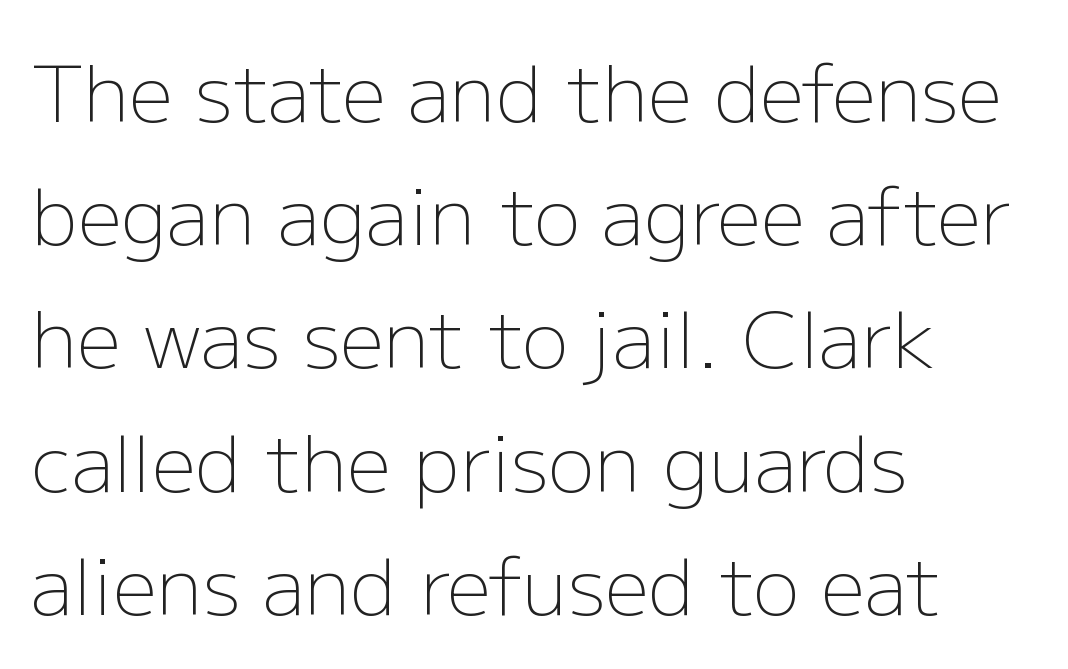
The letters carry no serifs — their stems end cleanly without finishing strokes. How are the letters spaced? Ordinarily, with no added tracking. Anything drawn beneath the words? Only blank space. Is this a fixed-width face? No — the glyphs have proportional, varying widths. The lines sit at an ordinary, default distance from one another.
